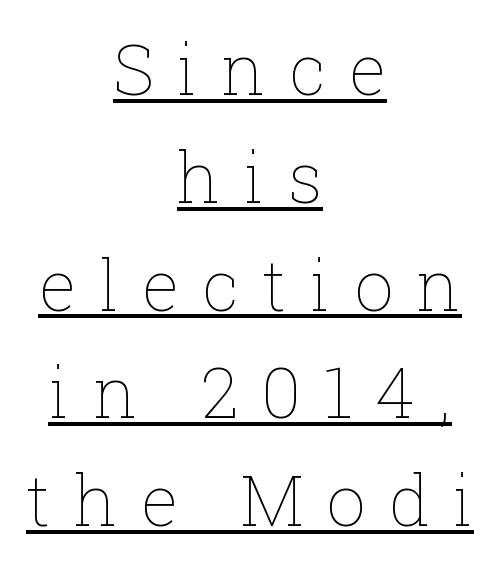
{"italic": "no", "bold": "no", "weight": "thin", "width": "normal", "stroke_contrast": "low", "x_height": "medium", "monospaced": "no", "underline": "yes", "align": "center", "line_spacing": "normal", "line_spacing_ratio": 1.54, "letter_spacing": "wide", "letter_spacing_em": 0.33, "glyph_px": 70}
